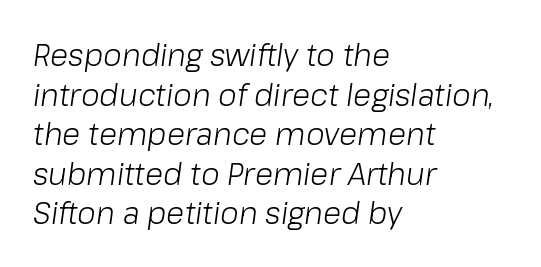
{"italic": "yes", "lean": "right", "slant_degrees": 8, "bold": "no", "weight": "light", "width": "normal", "stroke_contrast": "low", "x_height": "medium", "monospaced": "no", "underline": "no", "align": "left", "line_spacing": "normal", "line_spacing_ratio": 1.32, "letter_spacing": "normal", "letter_spacing_em": 0.0, "glyph_px": 30}
